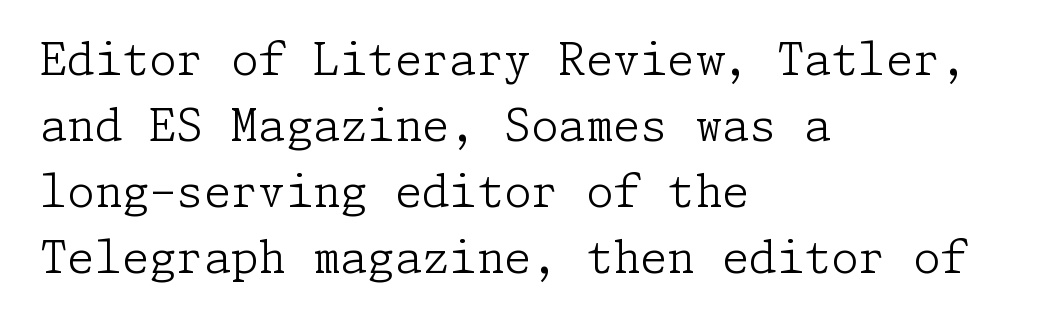
Posture: straight, roman, zero tilt. Alignment: flush left. The passage shown is typeset with a serif family. Weight: not bold — regular or lighter. Any mark beneath the type? The region is blank.
